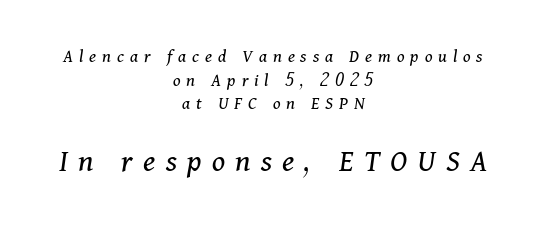
{"serif": "yes", "italic": "yes", "lean": "right", "slant_degrees": 11, "bold": "no", "weight": "regular", "width": "normal", "stroke_contrast": "medium", "x_height": "medium", "monospaced": "no", "underline": "no", "align": "center", "line_spacing_ratio": 1.24, "letter_spacing": "wide", "letter_spacing_em": 0.31, "larger_block": "second", "size_ratio": 1.74, "glyph_px": 33}
